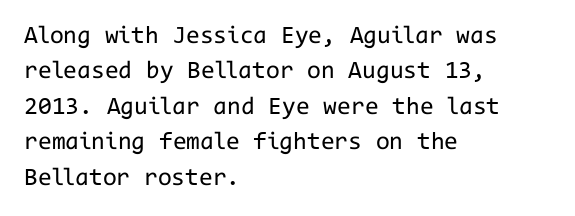
{"italic": "no", "bold": "no", "underline": "no", "align": "left", "line_spacing": "normal", "line_spacing_ratio": 1.42, "letter_spacing": "normal", "letter_spacing_em": 0.0, "glyph_px": 25}
